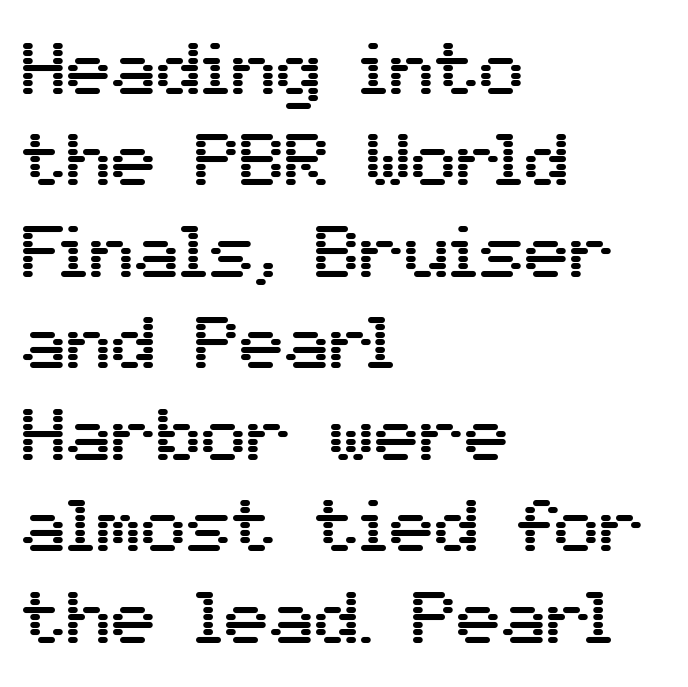
The image shows 75 px sans-serif type, upright; set left-aligned, line spacing 1.22x, normal letter spacing, not underlined; medium stroke contrast and a medium x-height.
